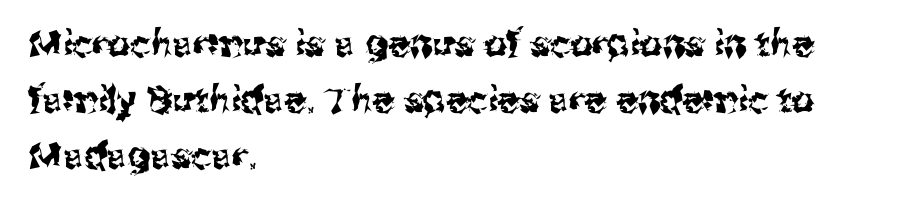
Q: Is the text italic (slanted)? A: No, it is upright.
Q: Is the typeface a serif or a sans-serif typeface? A: Sans-serif.
Q: Is the text underlined? A: No.
Q: How is the paragraph aligned? A: Left-aligned.
Q: Is the spacing between letters normal or unusually wide? A: Normal.
Q: Is the spacing between lines tight, normal or loose? A: Normal.
Q: Width (condensed, normal, or wide)? A: Normal.
Q: Stroke contrast? A: Medium.
Q: x-height? A: Medium.
Q: Monospaced? A: No.
